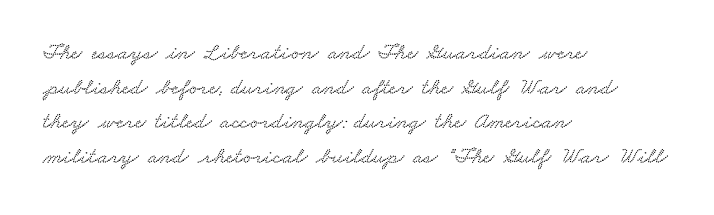
The image shows 23 px text type; set left-aligned, normal line spacing (1.51x), normal letter spacing, not underlined.
